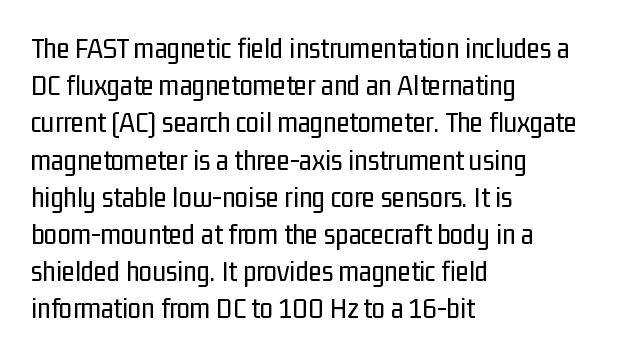
The rendering uses natural spacing where letterforms have individual widths. The typesetter chose a ragged-right arrangement here. Posture: straight, roman, zero tilt. Tracking here is standard; glyphs follow each other at the usual distance. The text was rendered using a sans face with plain stroke endings. Clear beneath every line of the passage.
